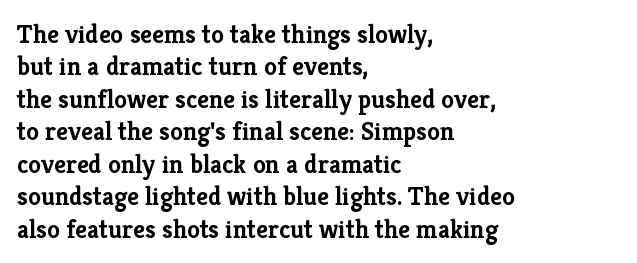
Q: Is the text bold? A: Yes.
Q: Is the text italic (slanted)? A: No, it is upright.
Q: Is the text underlined? A: No.
Q: How is the paragraph aligned? A: Left-aligned.
Q: Is the spacing between letters normal or unusually wide? A: Normal.
Q: Is the spacing between lines tight, normal or loose? A: Normal.
